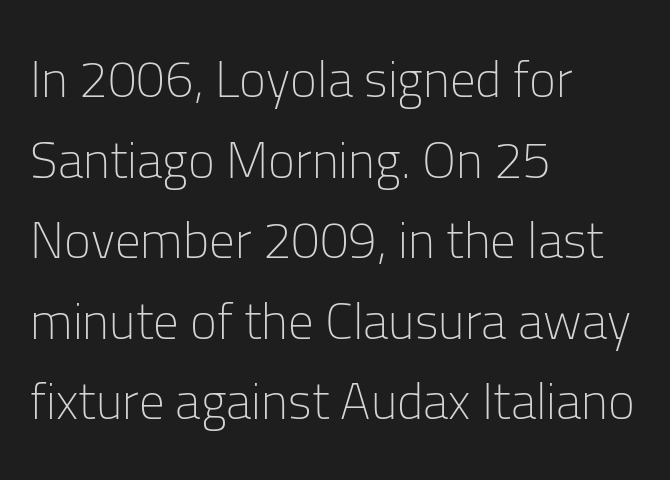
The image shows 51 px light sans-serif type, upright; set left-aligned, normal line spacing (1.58x), normal letter spacing, not underlined; low stroke contrast and a medium x-height.
